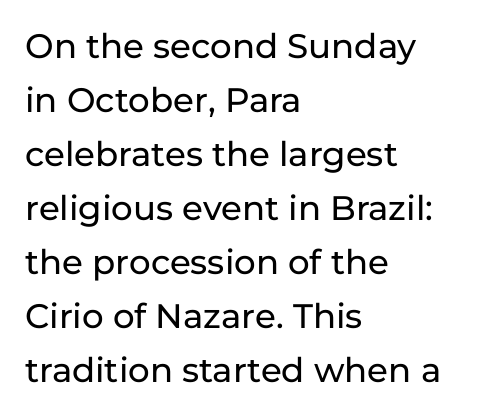
The image shows 34 px sans-serif type, upright; set left-aligned, normal line spacing (1.59x), normal letter spacing, not underlined; low stroke contrast and a medium x-height.
